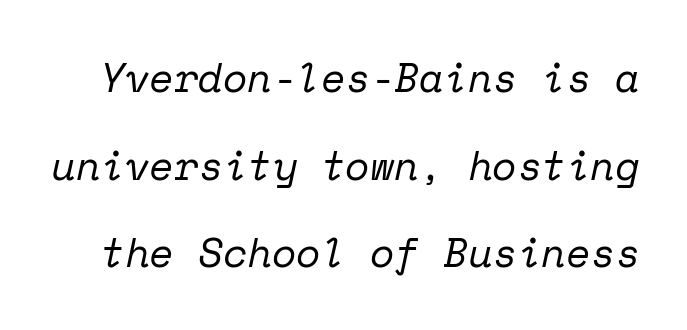
What kind of face is this? One with serifs. The rendering applies a slant to the glyphs. The letterforms sit shoulder to shoulder at normal distance. Each stroke keeps to a modest, everyday thickness or less. Descenders hang freely into open space.
